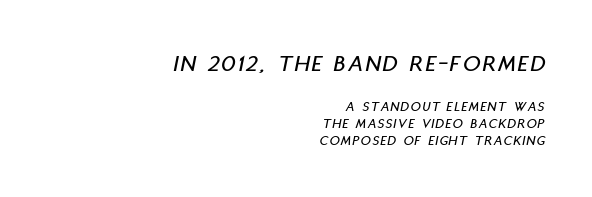
Between these two stacked blocks, the higher one wins on size. Visually the block forms a straight wall on the right and a jagged coastline on the left. Type without underlining. Slanted lettering throughout.
